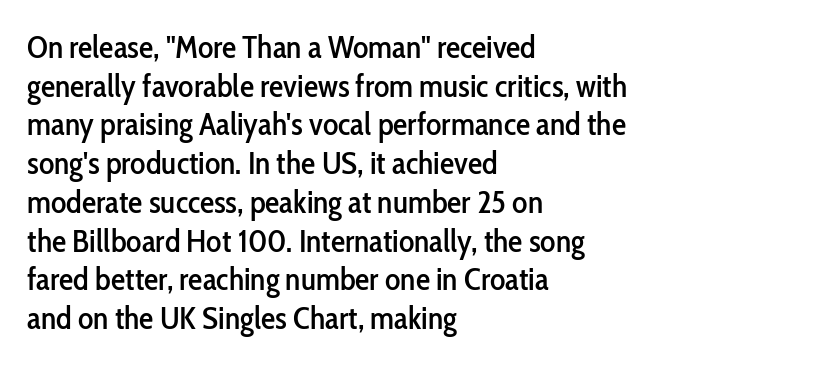
The image shows 32 px condensed sans-serif type, upright; set left-aligned, line spacing 1.21x, normal letter spacing, not underlined; low stroke contrast and a medium x-height.
